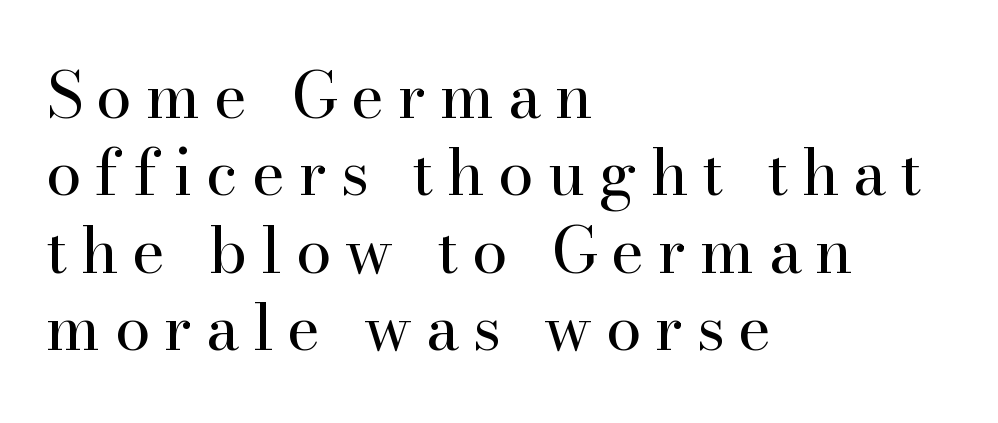
The image shows 64 px regular-weight serif type, upright; set left-aligned, line spacing 1.21x, unusually wide letter spacing (+0.21 em), not underlined; high stroke contrast and a small x-height.
